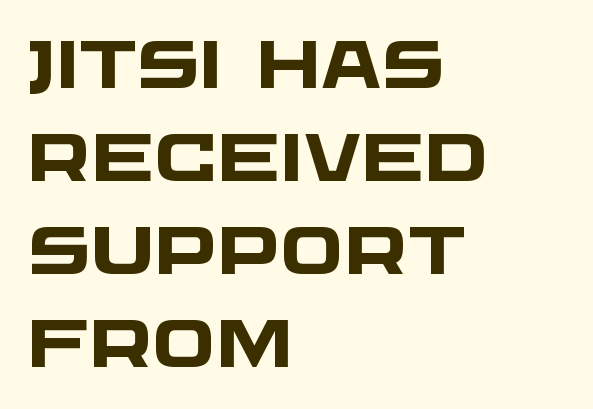
Horizontal alignment here is leftward, the default for most running prose. Lines of text with bare space underneath. Does the weight exceed regular? Yes, all the way to bold. These lines keep a tight, regular rhythm from letter to letter. Nothing sits at the stroke ends, so this counts as sans-serif. In terms of leading, this rendering sits right in the middle.
